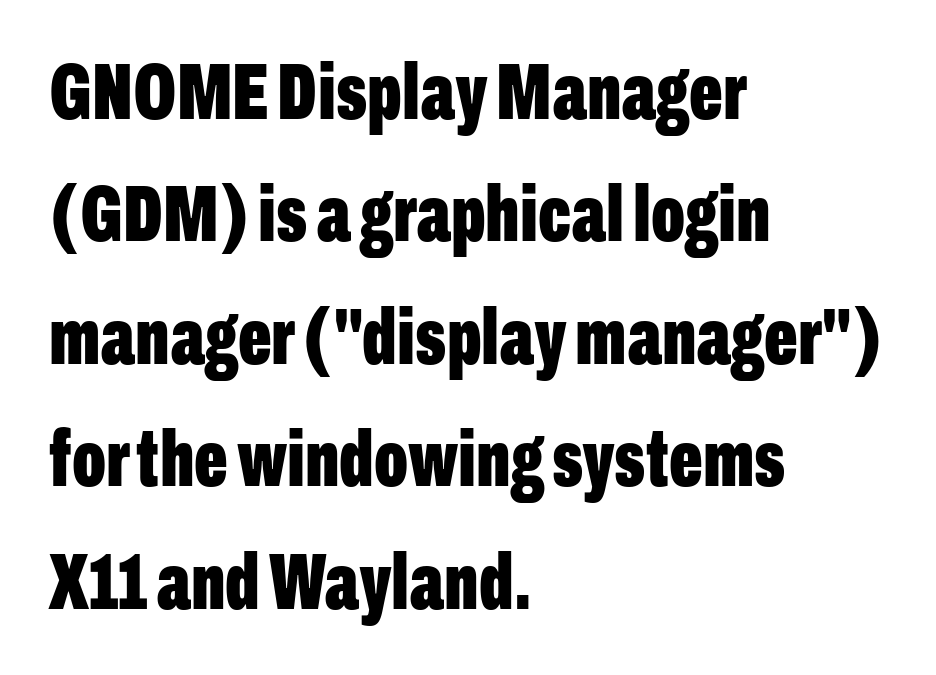
{"serif": "no", "italic": "no", "bold": "yes", "weight": "bold", "width": "condensed", "stroke_contrast": "low", "x_height": "medium", "monospaced": "no", "underline": "no", "align": "left", "line_spacing": "normal", "line_spacing_ratio": 1.55, "letter_spacing": "normal", "letter_spacing_em": 0.0, "glyph_px": 79}
